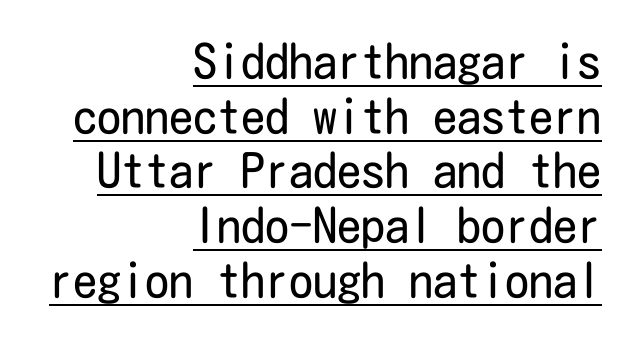
{"serif": "no", "italic": "no", "bold": "no", "weight": "regular", "width": "condensed", "stroke_contrast": "low", "x_height": "medium", "underline": "yes", "align": "right", "line_spacing": "tight", "line_spacing_ratio": 1.14, "letter_spacing": "normal", "letter_spacing_em": 0.0, "glyph_px": 48}
